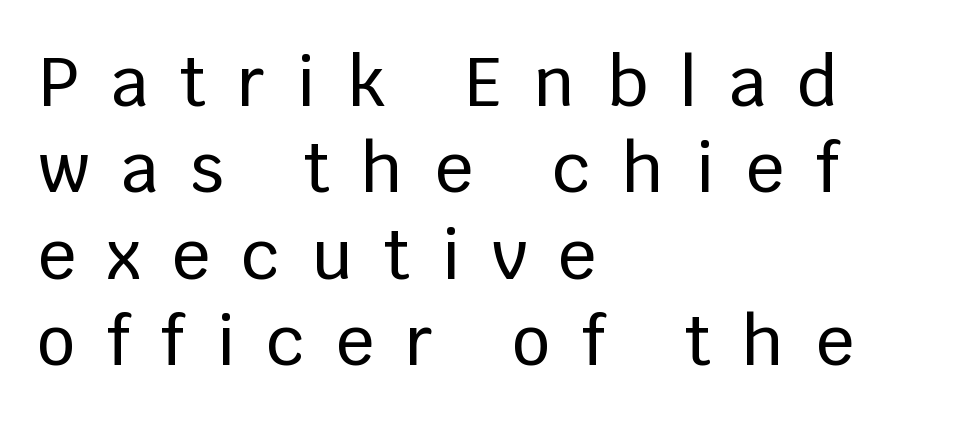
{"serif": "no", "italic": "no", "width": "normal", "stroke_contrast": "low", "x_height": "large", "monospaced": "no", "underline": "no", "align": "left", "line_spacing": "normal", "line_spacing_ratio": 1.29, "letter_spacing": "wide", "letter_spacing_em": 0.47, "glyph_px": 67}
